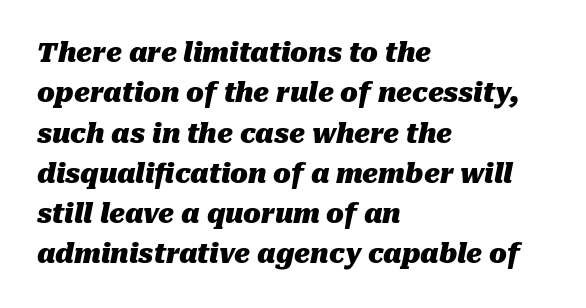
The image shows 26 px bold type, italic (leaning right); set left-aligned, normal line spacing (1.55x), normal letter spacing, not underlined.
